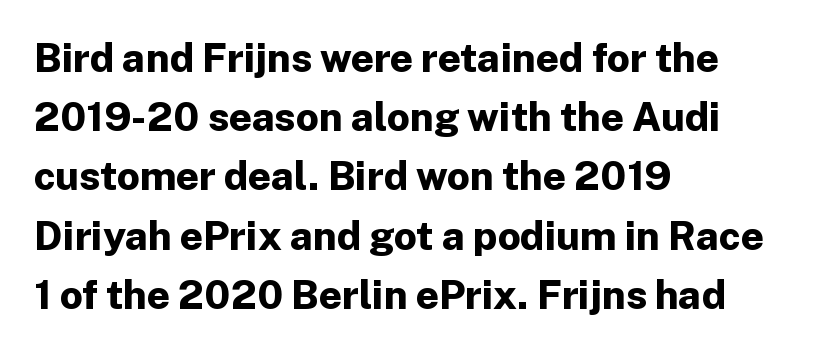
Q: Is the text bold? A: Yes.
Q: Is the text italic (slanted)? A: No, it is upright.
Q: Is the typeface a serif or a sans-serif typeface? A: Sans-serif.
Q: Is the text underlined? A: No.
Q: How is the paragraph aligned? A: Left-aligned.
Q: Is the spacing between letters normal or unusually wide? A: Normal.
Q: Is the spacing between lines tight, normal or loose? A: Normal.
Q: Width (condensed, normal, or wide)? A: Normal.
Q: Stroke contrast? A: Low.
Q: x-height? A: Medium.
Q: Monospaced? A: No.
